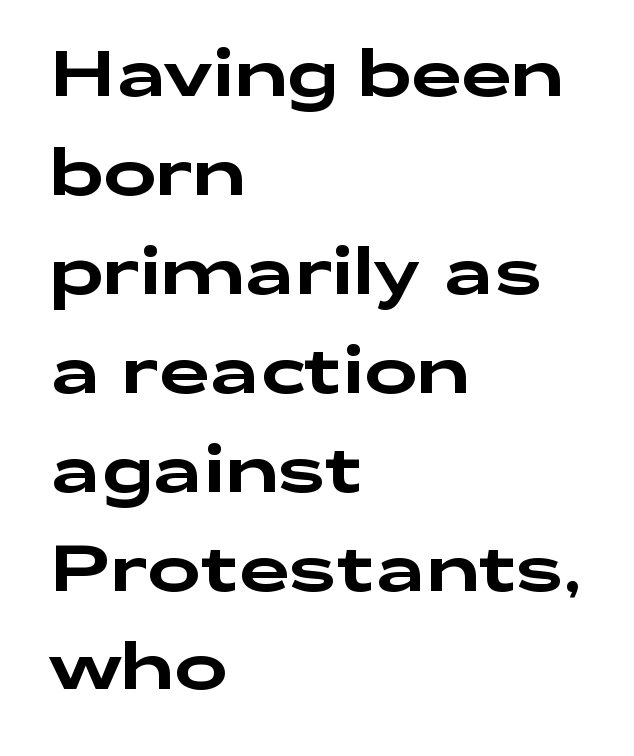
Only glyphs here, with clear space below each row. A typesetter would call this zero additional tracking. Character widths vary here, with narrow letters taking less room than wide ones. Casual observation: everything's shoved over to the left.
